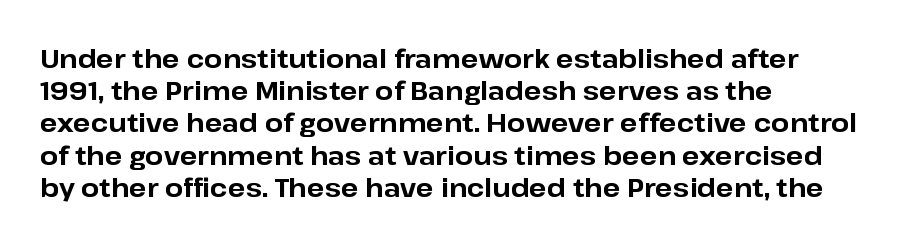
The image shows 26 px bold type, upright; set left-aligned, line spacing 1.24x, normal letter spacing, not underlined.
